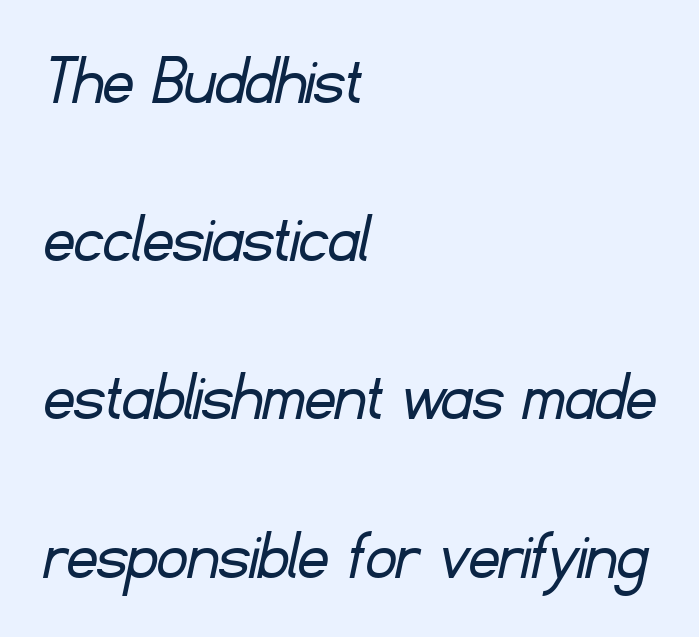
Q: Is the text bold? A: No.
Q: Is the typeface a serif or a sans-serif typeface? A: Sans-serif.
Q: Is the text underlined? A: No.
Q: How is the paragraph aligned? A: Left-aligned.
Q: Is the spacing between letters normal or unusually wide? A: Normal.
Q: Is the spacing between lines tight, normal or loose? A: Loose.
Q: Width (condensed, normal, or wide)? A: Normal.
Q: Stroke contrast? A: Low.
Q: x-height? A: Small.
Q: Monospaced? A: No.
